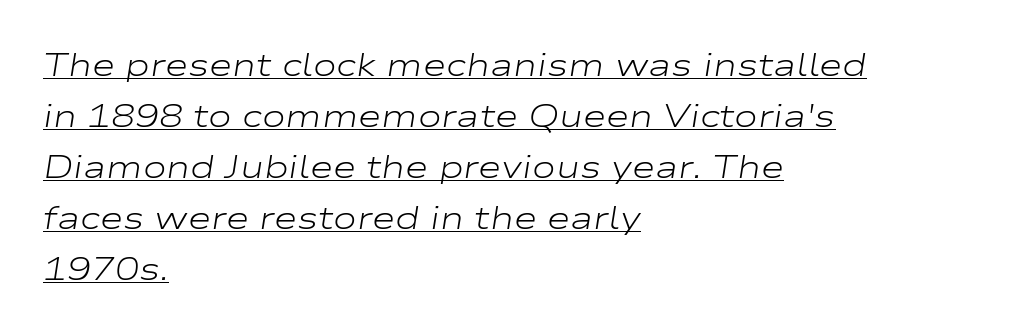
Counters stay open thanks to moderate or lighter strokes. The specimen includes a rule beneath the text block's lines. Note the varied advance widths — an 'i' is clearly narrower than an 'm'. The rag falls on the right side of this text block. No extra tracking has been applied to these lines.
